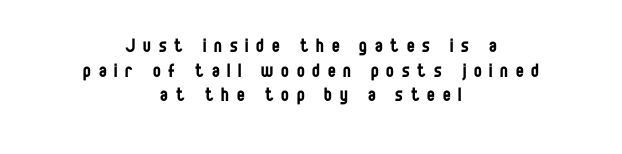
Q: Is the text bold? A: No.
Q: Is the text italic (slanted)? A: No, it is upright.
Q: Is the text underlined? A: No.
Q: How is the paragraph aligned? A: Centered.
Q: Is the spacing between letters normal or unusually wide? A: Unusually wide.
Q: Is the spacing between lines tight, normal or loose? A: Tight.
